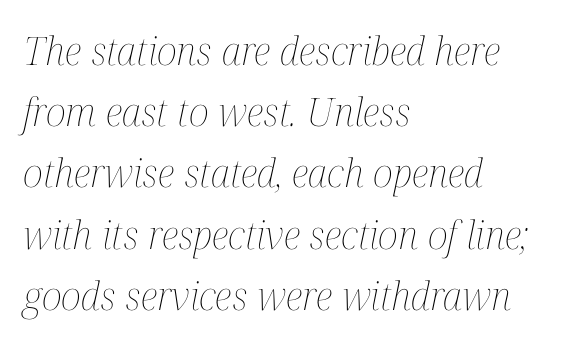
Q: Is the text bold? A: No.
Q: Is the text italic (slanted)? A: Yes, it leans right by about 12 degrees.
Q: Is the text underlined? A: No.
Q: How is the paragraph aligned? A: Left-aligned.
Q: Is the spacing between letters normal or unusually wide? A: Normal.
Q: Is the spacing between lines tight, normal or loose? A: Normal.
Q: Width (condensed, normal, or wide)? A: Condensed.
Q: Stroke contrast? A: Medium.
Q: x-height? A: Medium.
Q: Monospaced? A: No.
